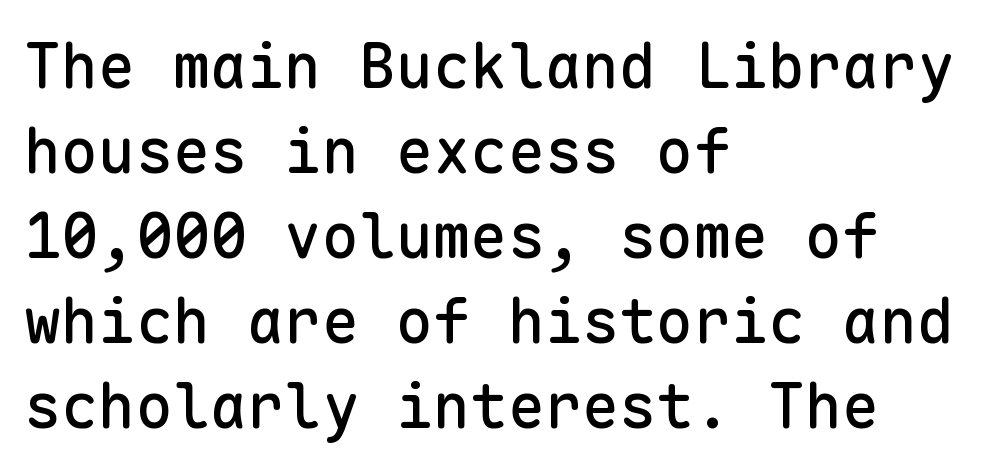
The image shows 62 px sans-serif type, upright, monospaced; set left-aligned, normal line spacing (1.37x), normal letter spacing, not underlined; low stroke contrast and a medium x-height.
